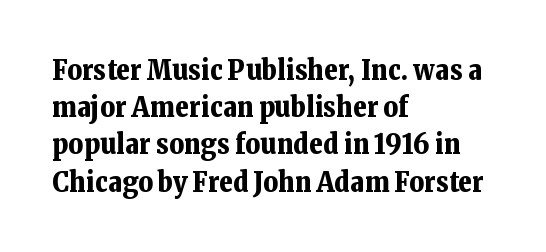
Every letter is thick-stroked: bold, no question. Line starts are locked; line ends wander. The letterforms sit shoulder to shoulder at normal distance. The face used here is proportionally spaced, like ordinary book or web type.
